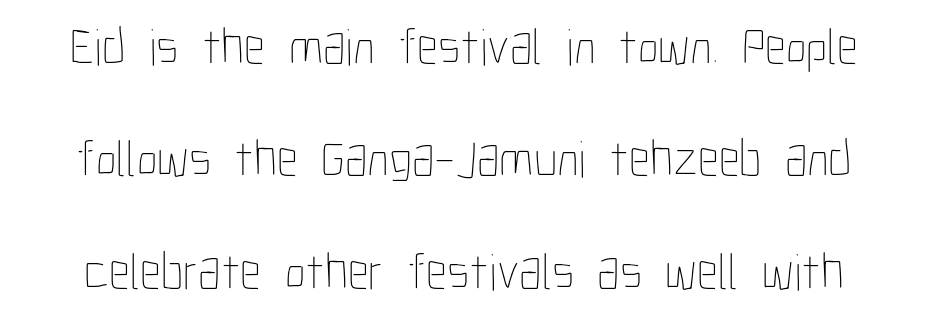
{"italic": "no", "bold": "no", "weight": "thin", "width": "condensed", "stroke_contrast": "low", "x_height": "medium", "monospaced": "no", "underline": "no", "line_spacing": "loose", "line_spacing_ratio": 2.16, "letter_spacing": "normal", "letter_spacing_em": 0.0, "glyph_px": 52}
